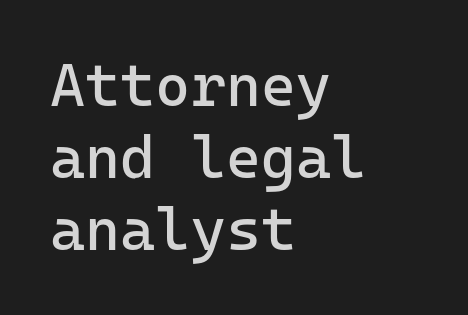
{"serif": "no", "italic": "no", "bold": "no", "weight": "regular", "width": "normal", "stroke_contrast": "low", "x_height": "medium", "underline": "no", "align": "left", "line_spacing_ratio": 1.2, "letter_spacing": "normal", "letter_spacing_em": 0.0, "glyph_px": 60}
